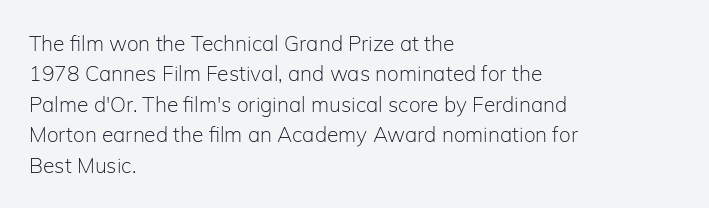
{"italic": "no", "bold": "no", "underline": "no", "align": "left", "line_spacing": "normal", "line_spacing_ratio": 1.45, "letter_spacing": "normal", "letter_spacing_em": 0.0, "glyph_px": 21}
